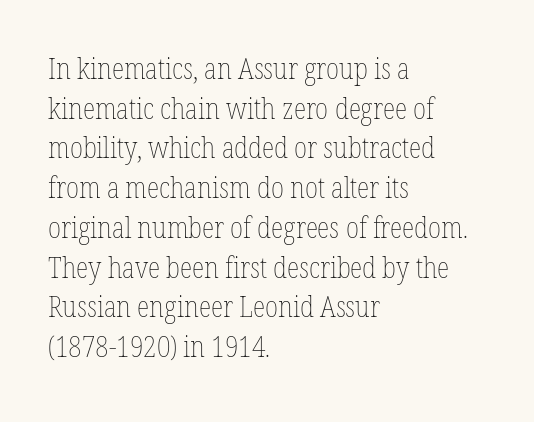
{"italic": "no", "bold": "no", "weight": "thin", "width": "condensed", "stroke_contrast": "low", "x_height": "medium", "monospaced": "no", "underline": "no", "align": "left", "line_spacing": "normal", "line_spacing_ratio": 1.37, "letter_spacing": "normal", "letter_spacing_em": 0.0, "glyph_px": 29}
